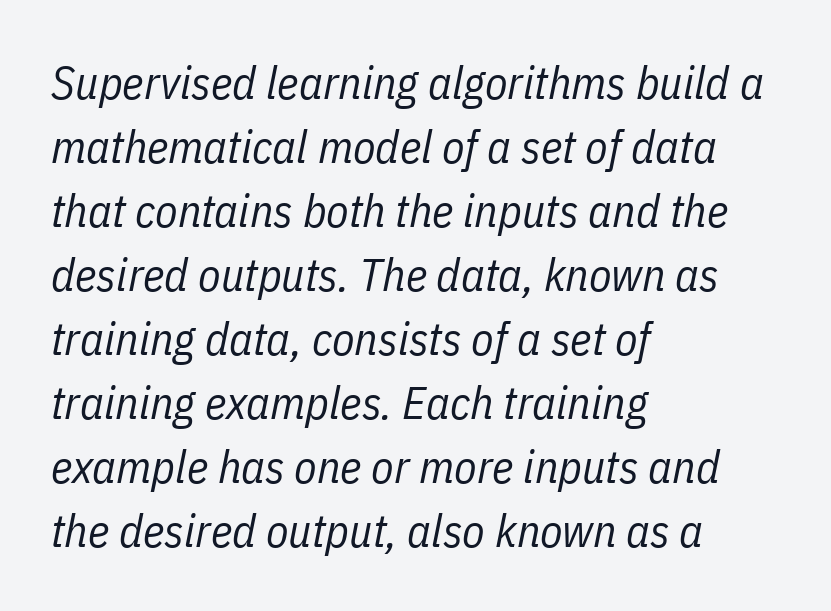
Q: Is the text bold? A: No.
Q: Is the text italic (slanted)? A: Yes, it leans right by about 11 degrees.
Q: Is the text underlined? A: No.
Q: How is the paragraph aligned? A: Left-aligned.
Q: Is the spacing between letters normal or unusually wide? A: Normal.
Q: Is the spacing between lines tight, normal or loose? A: Normal.
Q: Width (condensed, normal, or wide)? A: Condensed.
Q: Stroke contrast? A: Low.
Q: x-height? A: Medium.
Q: Monospaced? A: No.
